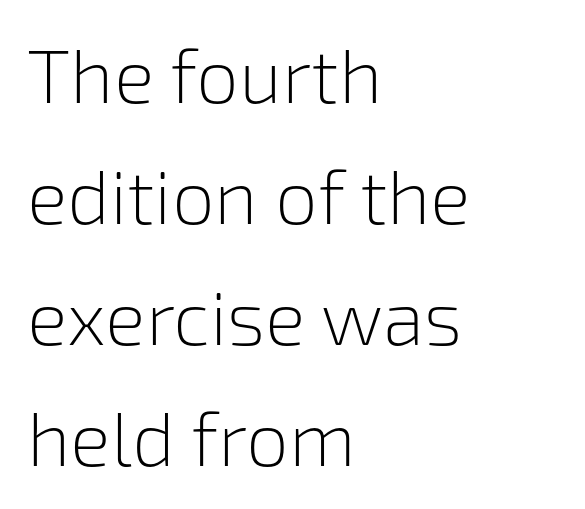
The image shows 76 px light sans-serif type, upright; set left-aligned, normal line spacing (1.59x), normal letter spacing, not underlined; low stroke contrast and a medium x-height.
